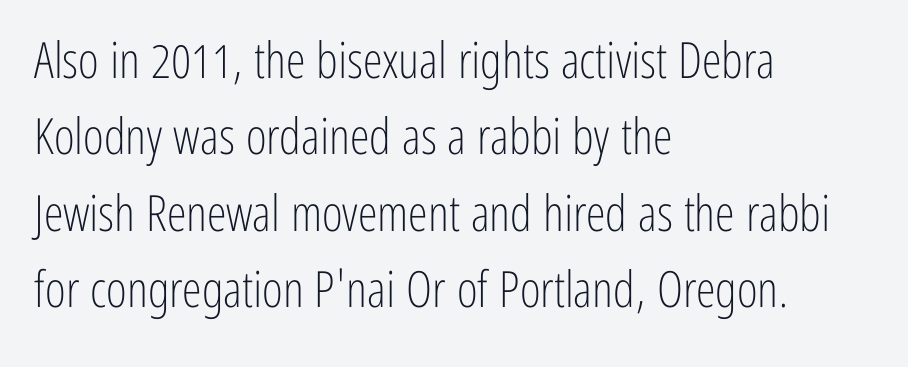
{"serif": "no", "italic": "no", "bold": "no", "weight": "light", "width": "condensed", "stroke_contrast": "low", "x_height": "medium", "monospaced": "no", "underline": "no", "align": "left", "line_spacing": "normal", "line_spacing_ratio": 1.53, "letter_spacing": "normal", "letter_spacing_em": 0.0, "glyph_px": 50}
